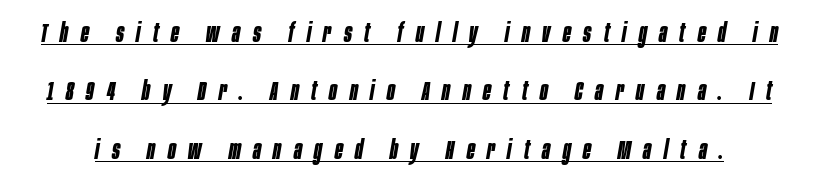
{"italic": "yes", "lean": "right", "slant_degrees": 10, "bold": "yes", "underline": "yes", "line_spacing": "loose", "line_spacing_ratio": 2.25, "letter_spacing": "wide", "letter_spacing_em": 0.48, "glyph_px": 26}
